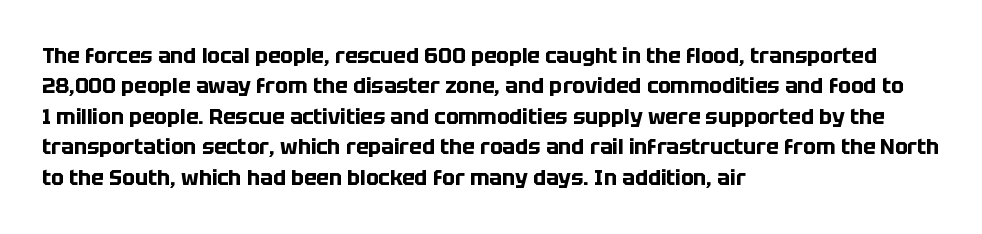
The image shows 21 px bold type, upright; set left-aligned, normal line spacing (1.45x), normal letter spacing, not underlined.
